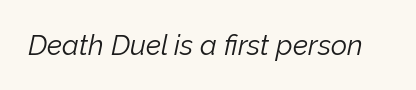
The image shows 28 px light type, italic (leaning right); set normal letter spacing, not underlined; low stroke contrast and a medium x-height.
